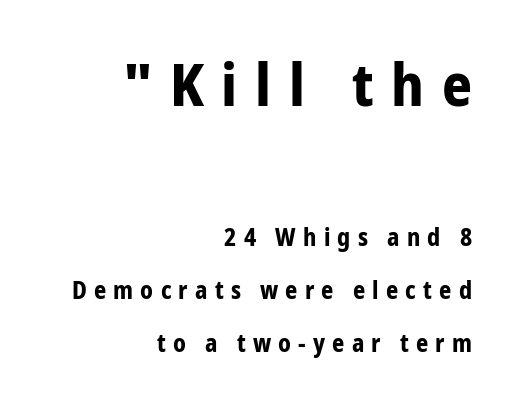
Q: Is the text bold? A: Yes.
Q: Is the text italic (slanted)? A: No, it is upright.
Q: Is the typeface a serif or a sans-serif typeface? A: Sans-serif.
Q: Is the text underlined? A: No.
Q: How is the paragraph aligned? A: Right-aligned.
Q: Is the spacing between letters normal or unusually wide? A: Unusually wide.
Q: Is the spacing between lines tight, normal or loose? A: Loose.
Q: Which block of text is set in a larger size, the first (top) or the second (bottom)? A: The first (top) one.
Q: Width (condensed, normal, or wide)? A: Condensed.
Q: Stroke contrast? A: Low.
Q: x-height? A: Medium.
Q: Monospaced? A: No.
